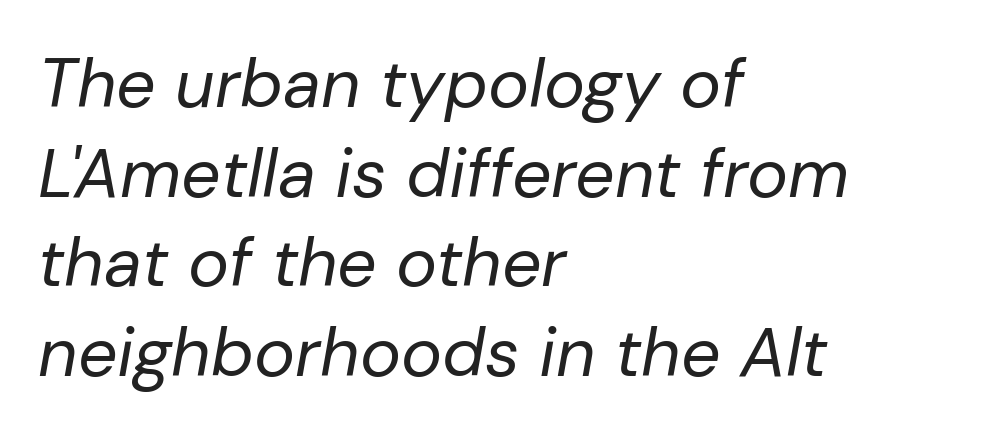
In terms of letterspacing, this is plain default setting. Glance below the letters and you will spot only blank space. The characters are drawn with everyday or finer stroke widths. Quick note: interline space is typical. Layout note: lines flush left. The text carries the slant typical of an italic or oblique font.
